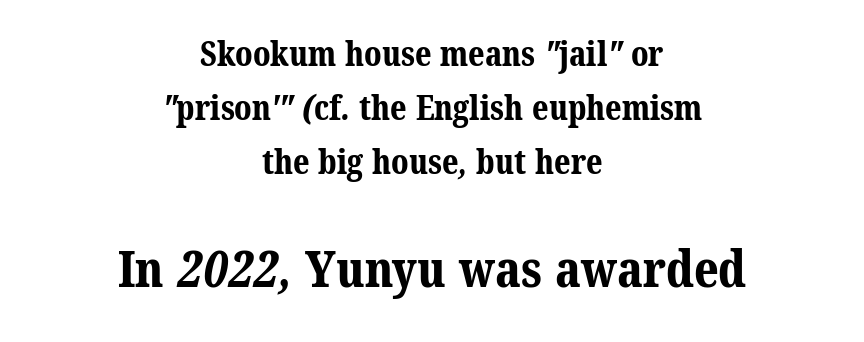
{"serif": "yes", "bold": "yes", "weight": "bold", "width": "normal", "stroke_contrast": "medium", "x_height": "medium", "monospaced": "no", "underline": "no", "align": "center", "line_spacing": "normal", "line_spacing_ratio": 1.59, "letter_spacing": "normal", "letter_spacing_em": 0.0, "larger_block": "second", "size_ratio": 1.5, "glyph_px": 51}
